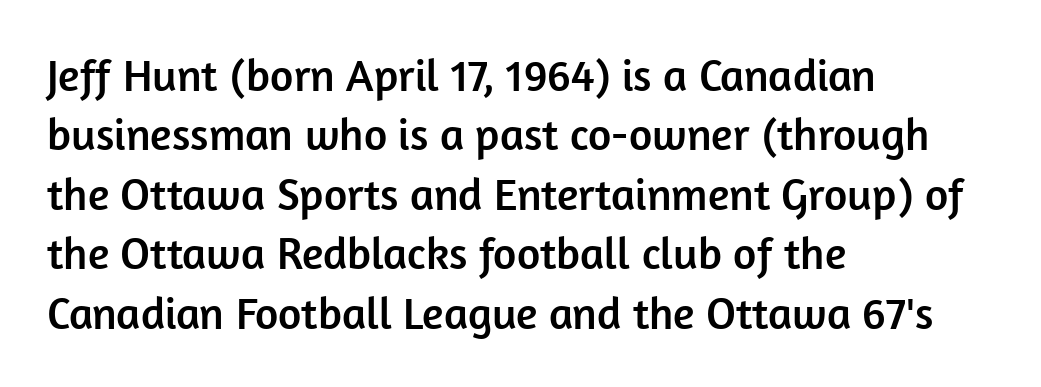
The image shows 45 px sans-serif type, upright; set left-aligned, normal line spacing (1.32x), normal letter spacing, not underlined; low stroke contrast and a medium x-height.
